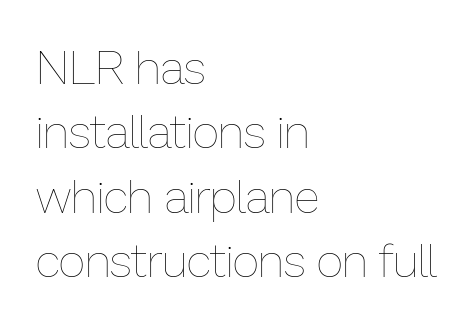
The image shows 47 px thin type, upright; set left-aligned, normal line spacing (1.37x), normal letter spacing, not underlined; low stroke contrast and a medium x-height.
